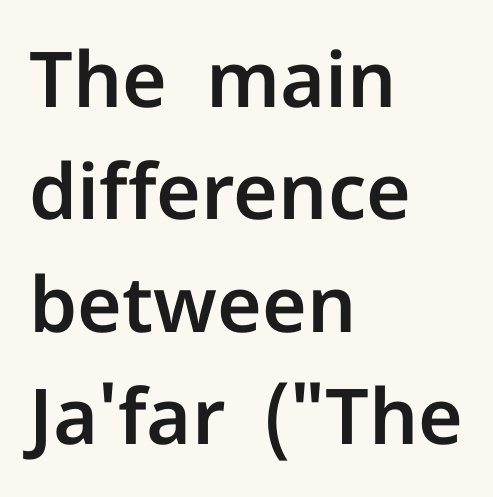
{"serif": "no", "italic": "no", "width": "normal", "stroke_contrast": "low", "x_height": "medium", "monospaced": "no", "underline": "no", "align": "left", "line_spacing": "normal", "line_spacing_ratio": 1.46, "letter_spacing": "normal", "letter_spacing_em": 0.0, "glyph_px": 77}
